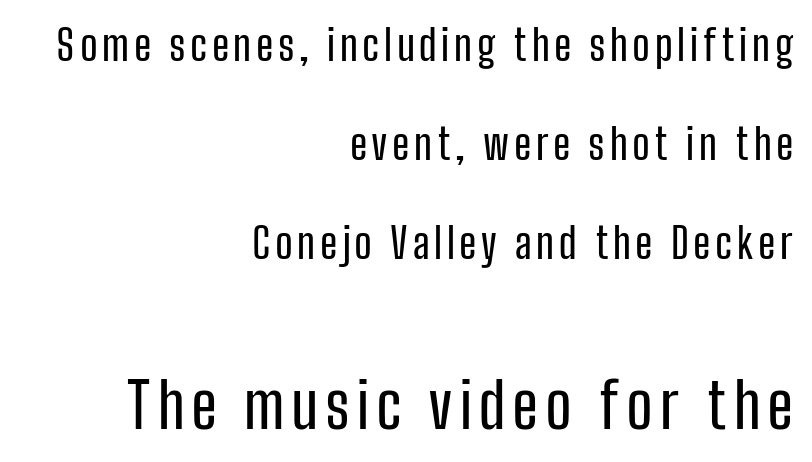
Q: Is the text italic (slanted)? A: No, it is upright.
Q: Is the typeface a serif or a sans-serif typeface? A: Sans-serif.
Q: Is the text underlined? A: No.
Q: How is the paragraph aligned? A: Right-aligned.
Q: Is the spacing between lines tight, normal or loose? A: Loose.
Q: Which block of text is set in a larger size, the first (top) or the second (bottom)? A: The second (bottom) one.
Q: Width (condensed, normal, or wide)? A: Condensed.
Q: Stroke contrast? A: Low.
Q: x-height? A: Medium.
Q: Monospaced? A: No.
